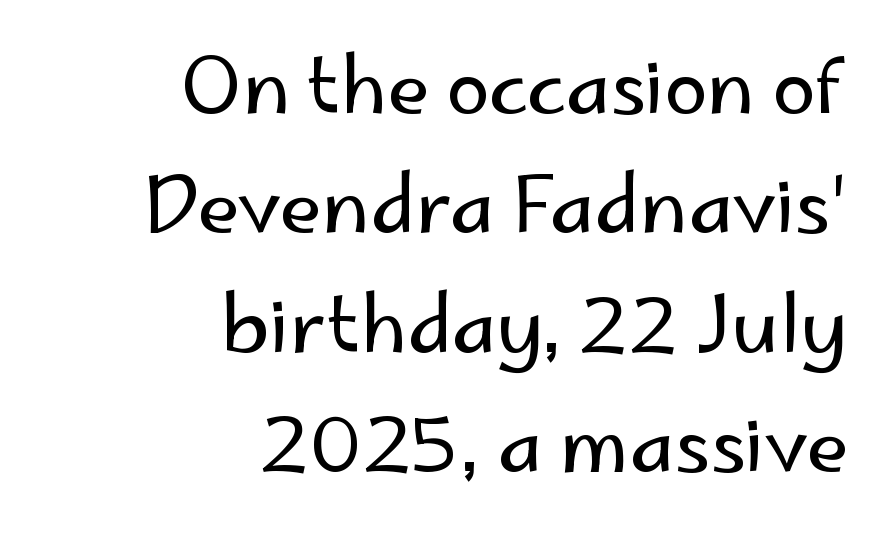
{"serif": "no", "italic": "no", "bold": "no", "weight": "regular", "width": "normal", "stroke_contrast": "low", "x_height": "small", "monospaced": "no", "underline": "no", "align": "right", "line_spacing": "normal", "line_spacing_ratio": 1.53, "letter_spacing": "normal", "letter_spacing_em": 0.0, "glyph_px": 78}
